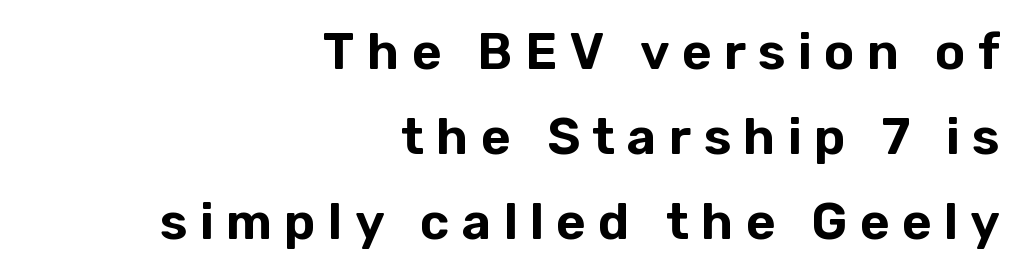
{"serif": "no", "italic": "no", "width": "normal", "stroke_contrast": "low", "x_height": "medium", "monospaced": "no", "underline": "no", "align": "right", "line_spacing": "normal", "line_spacing_ratio": 1.67, "letter_spacing": "wide", "letter_spacing_em": 0.24, "glyph_px": 51}
